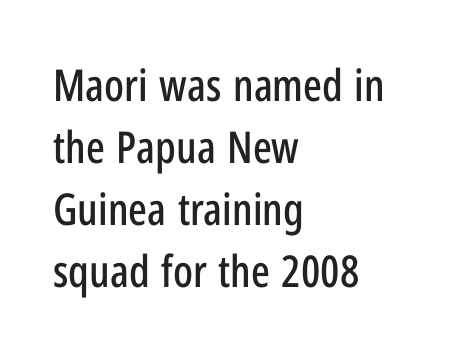
Q: Is the text italic (slanted)? A: No, it is upright.
Q: Is the typeface a serif or a sans-serif typeface? A: Sans-serif.
Q: Is the text underlined? A: No.
Q: How is the paragraph aligned? A: Left-aligned.
Q: Is the spacing between letters normal or unusually wide? A: Normal.
Q: Is the spacing between lines tight, normal or loose? A: Normal.
Q: Width (condensed, normal, or wide)? A: Condensed.
Q: Stroke contrast? A: Low.
Q: x-height? A: Medium.
Q: Monospaced? A: No.
